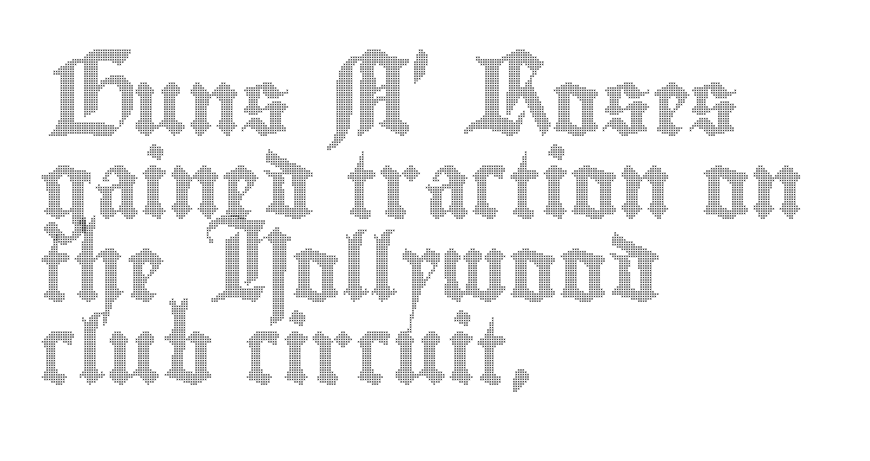
Q: Is the text italic (slanted)? A: No, it is upright.
Q: Is the text underlined? A: No.
Q: How is the paragraph aligned? A: Left-aligned.
Q: Is the spacing between letters normal or unusually wide? A: Normal.
Q: Is the spacing between lines tight, normal or loose? A: Normal.
Q: Width (condensed, normal, or wide)? A: Condensed.
Q: x-height? A: Small.
Q: Monospaced? A: No.
